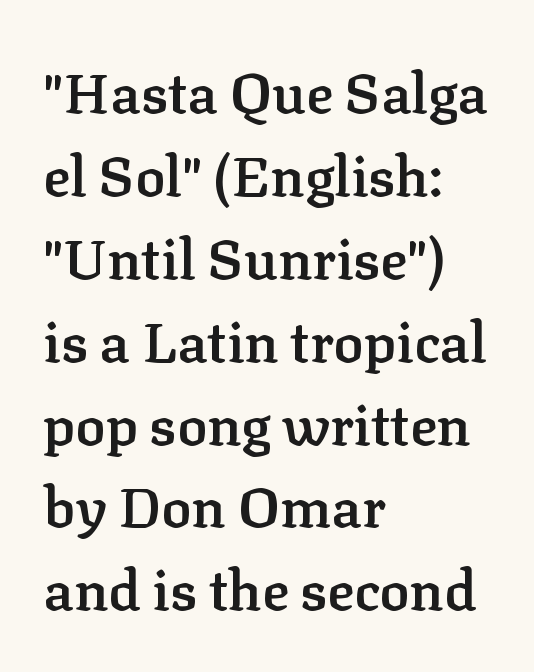
{"serif": "yes", "italic": "no", "bold": "semi", "weight": "semibold", "width": "normal", "stroke_contrast": "low", "x_height": "medium", "monospaced": "no", "underline": "no", "align": "left", "line_spacing": "normal", "line_spacing_ratio": 1.48, "letter_spacing": "normal", "letter_spacing_em": 0.0, "glyph_px": 56}
